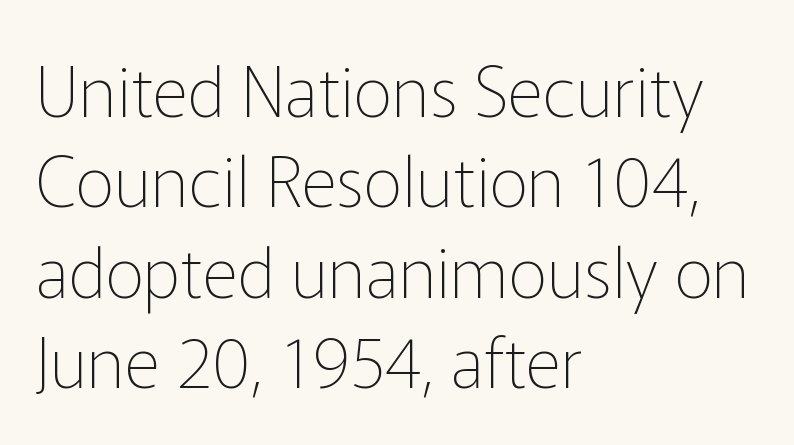
Q: Is the text bold? A: No.
Q: Is the text italic (slanted)? A: No, it is upright.
Q: Is the typeface a serif or a sans-serif typeface? A: Sans-serif.
Q: Is the text underlined? A: No.
Q: How is the paragraph aligned? A: Left-aligned.
Q: Is the spacing between letters normal or unusually wide? A: Normal.
Q: Is the spacing between lines tight, normal or loose? A: Normal.
Q: Width (condensed, normal, or wide)? A: Normal.
Q: Stroke contrast? A: Low.
Q: x-height? A: Medium.
Q: Monospaced? A: No.
